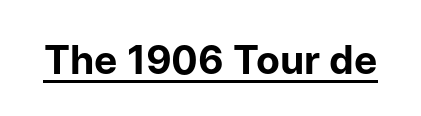
You'd pick this weight for a headline — it's a proper bold. Proportional: the letters do not fall into vertical columns. Is the letter spacing exaggerated? No — it looks like the ordinary default. Check where the strokes stop: nothing finishes them off — pure sans. A roman cut, with each character standing at attention. Glance below the letters and you will spot a drawn line.
